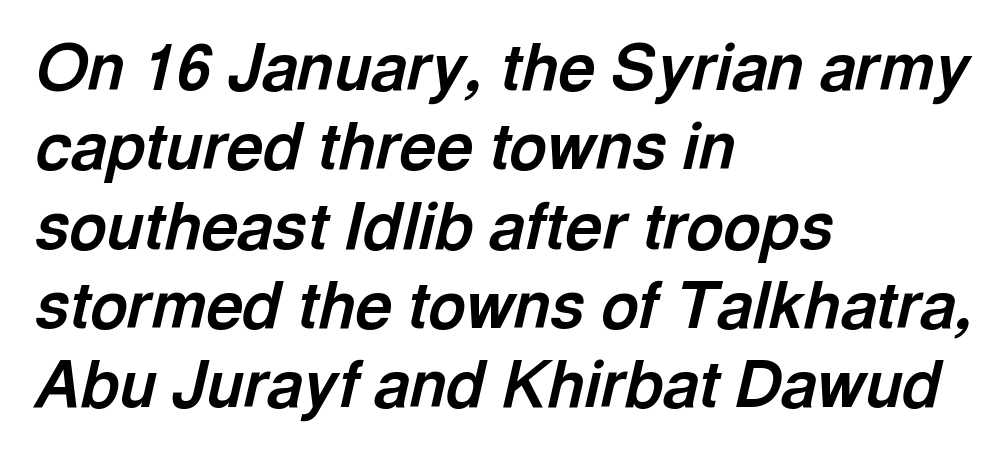
The image shows 64 px bold type, italic (leaning right); set left-aligned, line spacing 1.24x, normal letter spacing, not underlined; a medium x-height.
